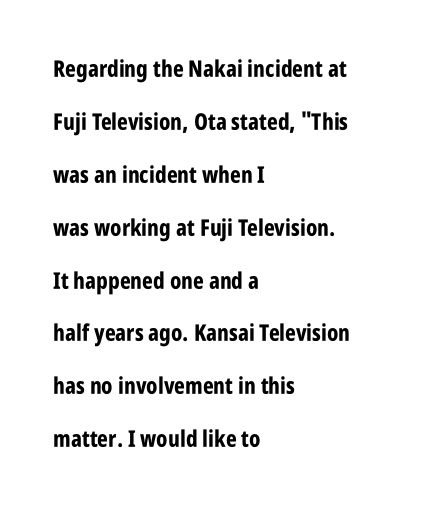
{"italic": "no", "bold": "yes", "underline": "no", "align": "left", "line_spacing": "loose", "line_spacing_ratio": 2.3, "letter_spacing": "normal", "letter_spacing_em": 0.0, "glyph_px": 23}
